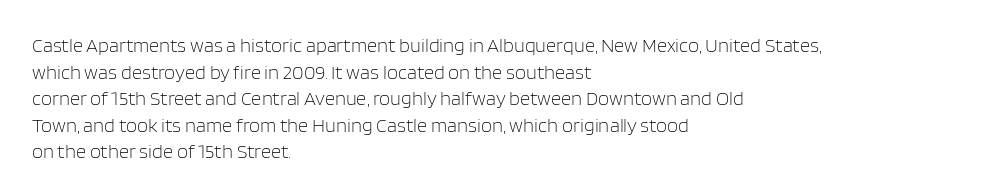
{"italic": "no", "bold": "no", "underline": "no", "align": "left", "line_spacing": "normal", "line_spacing_ratio": 1.33, "letter_spacing": "normal", "letter_spacing_em": 0.0, "glyph_px": 20}
